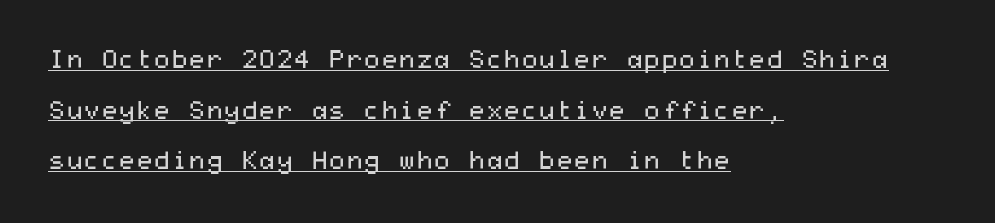
{"italic": "no", "bold": "no", "underline": "yes", "align": "left", "line_spacing": "loose", "line_spacing_ratio": 2.03, "letter_spacing": "normal", "letter_spacing_em": 0.0, "glyph_px": 25}
